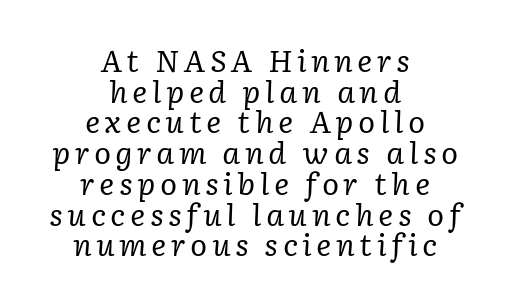
{"serif": "yes", "italic": "yes", "lean": "right", "slant_degrees": 2, "bold": "no", "weight": "regular", "width": "normal", "stroke_contrast": "low", "x_height": "medium", "monospaced": "no", "underline": "no", "align": "center", "line_spacing": "tight", "line_spacing_ratio": 1.06, "glyph_px": 29}
